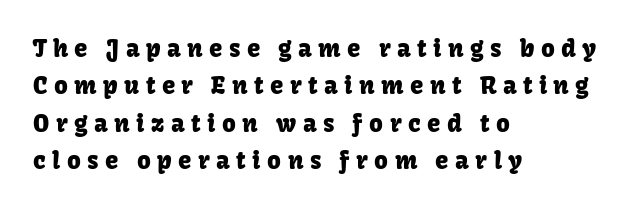
Q: Is the text italic (slanted)? A: No, it is upright.
Q: Is the text underlined? A: No.
Q: How is the paragraph aligned? A: Left-aligned.
Q: Is the spacing between letters normal or unusually wide? A: Unusually wide.
Q: Is the spacing between lines tight, normal or loose? A: Normal.
